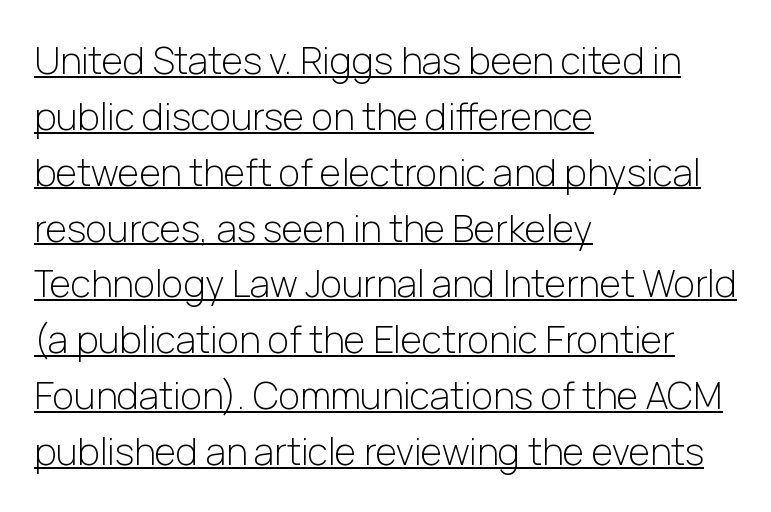
{"serif": "no", "italic": "no", "bold": "no", "weight": "light", "width": "normal", "stroke_contrast": "low", "x_height": "medium", "monospaced": "no", "underline": "yes", "align": "left", "line_spacing": "normal", "line_spacing_ratio": 1.51, "letter_spacing": "normal", "letter_spacing_em": 0.0, "glyph_px": 37}
